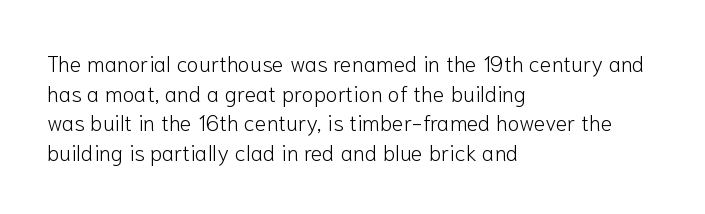
{"italic": "no", "bold": "no", "underline": "no", "align": "left", "line_spacing": "normal", "line_spacing_ratio": 1.35, "letter_spacing": "normal", "letter_spacing_em": 0.0, "glyph_px": 22}
